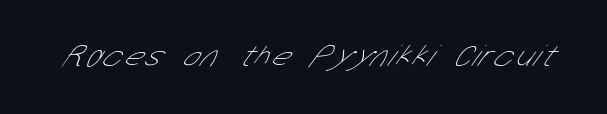
{"serif": "no", "bold": "no", "weight": "thin", "width": "condensed", "stroke_contrast": "low", "x_height": "medium", "monospaced": "no", "underline": "no", "glyph_px": 31}
